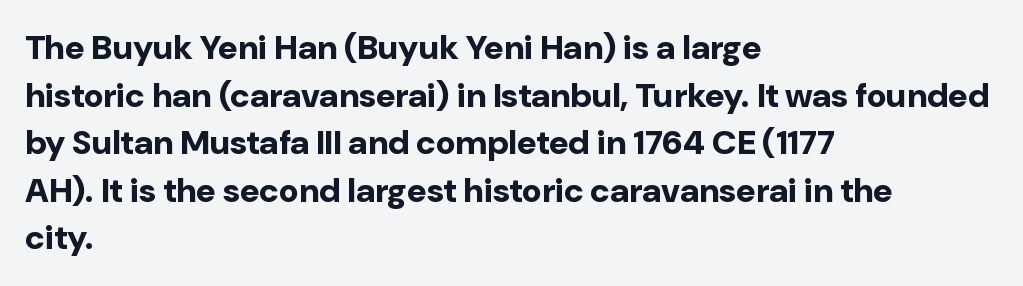
Q: Is the text bold? A: Yes.
Q: Is the text italic (slanted)? A: No, it is upright.
Q: Is the typeface a serif or a sans-serif typeface? A: Sans-serif.
Q: Is the text underlined? A: No.
Q: How is the paragraph aligned? A: Left-aligned.
Q: Is the spacing between letters normal or unusually wide? A: Normal.
Q: Is the spacing between lines tight, normal or loose? A: Normal.
Q: Width (condensed, normal, or wide)? A: Normal.
Q: Stroke contrast? A: Low.
Q: x-height? A: Medium.
Q: Monospaced? A: No.
